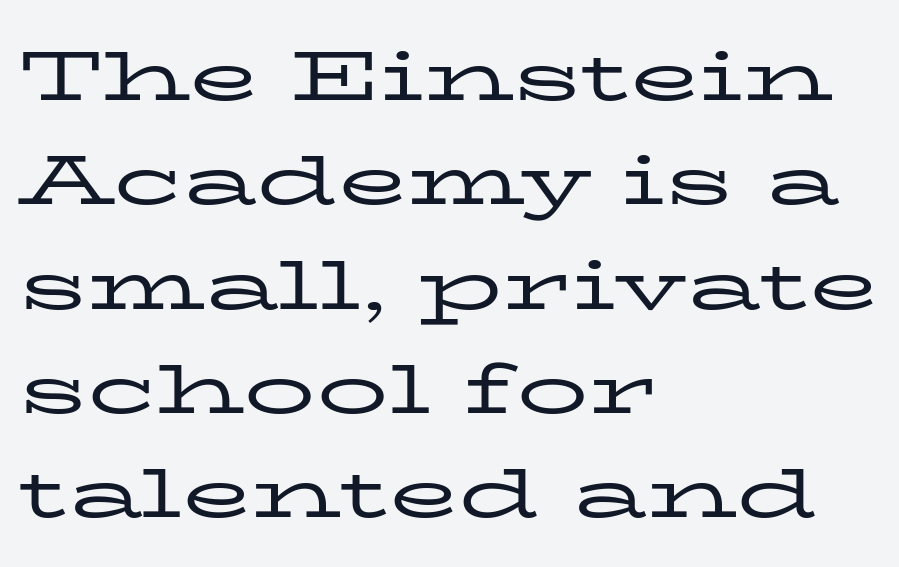
{"serif": "yes", "italic": "no", "bold": "no", "weight": "regular", "width": "wide", "stroke_contrast": "low", "x_height": "medium", "monospaced": "no", "underline": "no", "align": "left", "line_spacing": "normal", "line_spacing_ratio": 1.47, "letter_spacing": "normal", "letter_spacing_em": 0.0, "glyph_px": 71}
